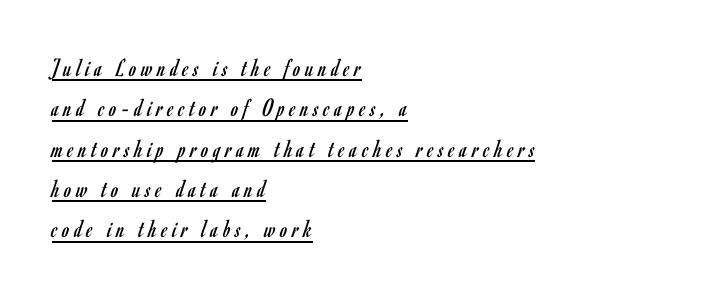
{"bold": "no", "underline": "yes", "align": "left", "line_spacing": "normal", "line_spacing_ratio": 1.55, "glyph_px": 26}
